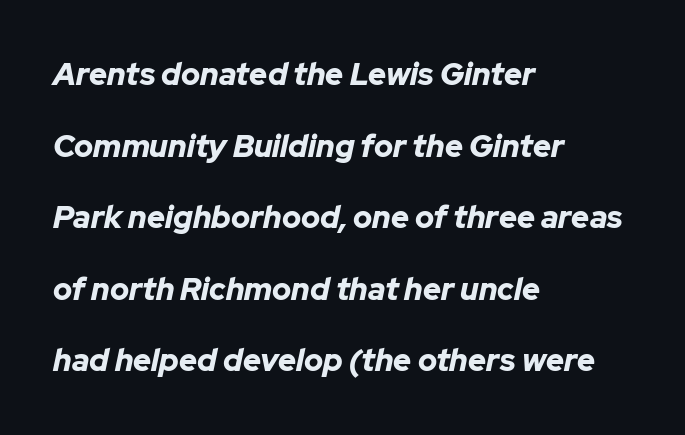
{"italic": "yes", "lean": "right", "slant_degrees": 12, "bold": "yes", "weight": "bold", "width": "normal", "stroke_contrast": "low", "x_height": "medium", "monospaced": "no", "underline": "no", "align": "left", "line_spacing": "loose", "line_spacing_ratio": 2.31, "letter_spacing": "normal", "letter_spacing_em": 0.0, "glyph_px": 31}
